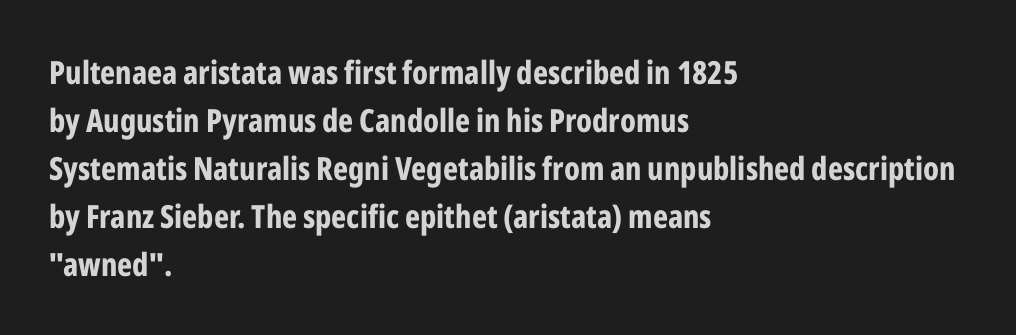
The image shows 32 px bold, condensed sans-serif type, upright; set left-aligned, normal line spacing (1.5x), normal letter spacing, not underlined; low stroke contrast and a medium x-height.
